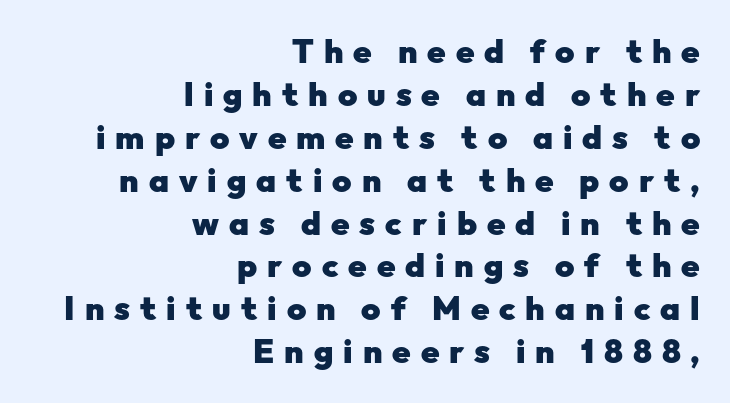
Each letter's strokes conclude bluntly, with no projecting serifs. Each glyph is drawn with heavy, bold strokes. Rule under the text: the space is simply empty. Honestly, the letter spacing is so wide it's the main thing you notice. The type sits square on the baseline with zero lean. Varying glyph widths throughout — classic text-font behaviour.
